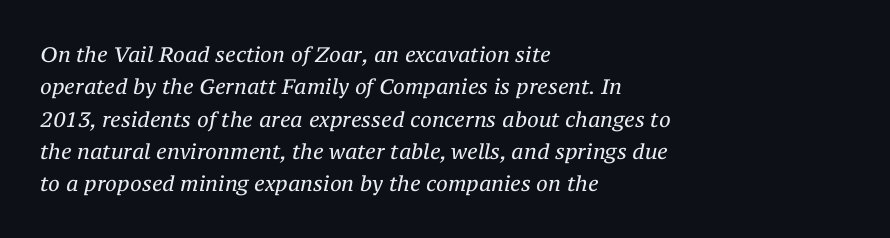
Q: Is the text bold? A: No.
Q: Is the text italic (slanted)? A: Yes, it leans right by about 12 degrees.
Q: Is the text underlined? A: No.
Q: How is the paragraph aligned? A: Left-aligned.
Q: Is the spacing between letters normal or unusually wide? A: Normal.
Q: Is the spacing between lines tight, normal or loose? A: Normal.
